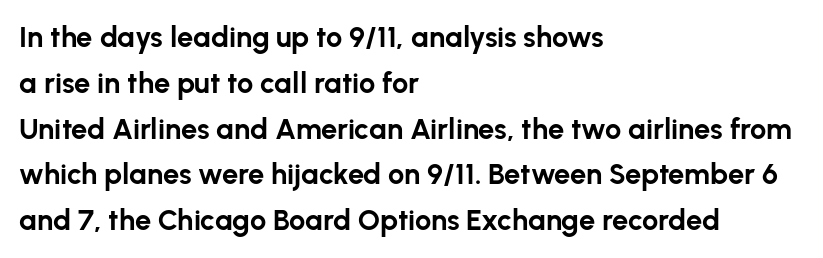
Q: Is the text bold? A: Yes.
Q: Is the text italic (slanted)? A: No, it is upright.
Q: Is the typeface a serif or a sans-serif typeface? A: Sans-serif.
Q: Is the text underlined? A: No.
Q: How is the paragraph aligned? A: Left-aligned.
Q: Is the spacing between letters normal or unusually wide? A: Normal.
Q: Is the spacing between lines tight, normal or loose? A: Normal.
Q: Width (condensed, normal, or wide)? A: Normal.
Q: Stroke contrast? A: Low.
Q: x-height? A: Medium.
Q: Monospaced? A: No.
